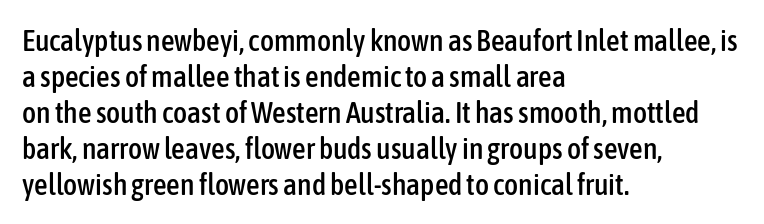
In terms of posture, this sample is upright. The face used here is rendered with its standard letterfit. Compared with a centered layout, this one pins lines to the left instead. The string is rendered with underlining switched off. A typesetter would label this face a sans. Here the designer chose a conventional face with non-uniform glyph widths.
